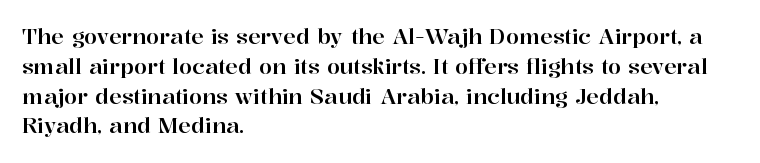
Which margin do the lines hug? The left one — the right edge is uneven. The letters stand upright; this is a roman face. Any mark beneath the type? The region is blank. The space between consecutive lines is moderate. No extra tracking has been applied to these lines.
